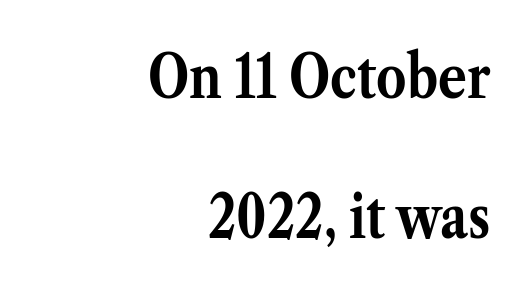
Q: Is the text bold? A: Yes.
Q: Is the text italic (slanted)? A: No, it is upright.
Q: Is the typeface a serif or a sans-serif typeface? A: Serif.
Q: Is the text underlined? A: No.
Q: How is the paragraph aligned? A: Right-aligned.
Q: Is the spacing between letters normal or unusually wide? A: Normal.
Q: Is the spacing between lines tight, normal or loose? A: Loose.
Q: Width (condensed, normal, or wide)? A: Normal.
Q: Stroke contrast? A: Medium.
Q: x-height? A: Medium.
Q: Monospaced? A: No.
